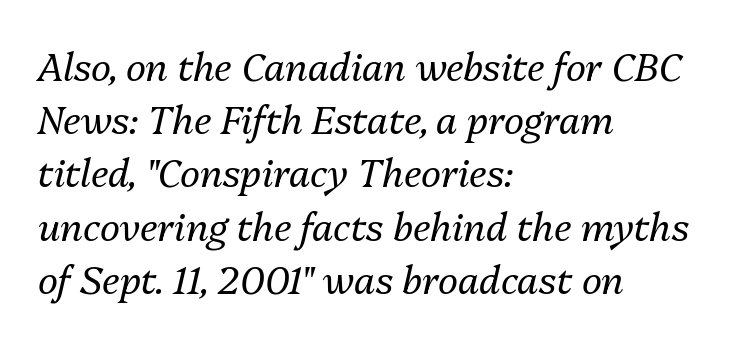
Q: Is the text bold? A: No.
Q: Is the text italic (slanted)? A: Yes, it leans right by about 13 degrees.
Q: Is the text underlined? A: No.
Q: How is the paragraph aligned? A: Left-aligned.
Q: Is the spacing between letters normal or unusually wide? A: Normal.
Q: Is the spacing between lines tight, normal or loose? A: Normal.
Q: Width (condensed, normal, or wide)? A: Normal.
Q: Stroke contrast? A: Medium.
Q: x-height? A: Medium.
Q: Monospaced? A: No.
